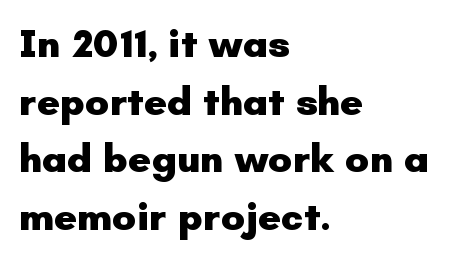
{"serif": "no", "italic": "no", "bold": "yes", "weight": "heavy", "width": "normal", "stroke_contrast": "low", "x_height": "small", "monospaced": "no", "underline": "no", "align": "left", "line_spacing": "normal", "line_spacing_ratio": 1.44, "letter_spacing": "normal", "letter_spacing_em": 0.0, "glyph_px": 40}
